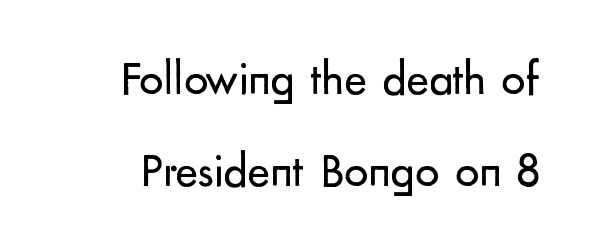
How are the letters spaced? Ordinarily, with no added tracking. Characters remain perfectly vertical along every line. The rendering uses natural spacing where letterforms have individual widths. Weight: not bold — regular or lighter. Nope, no serifs anywhere on these letters.
